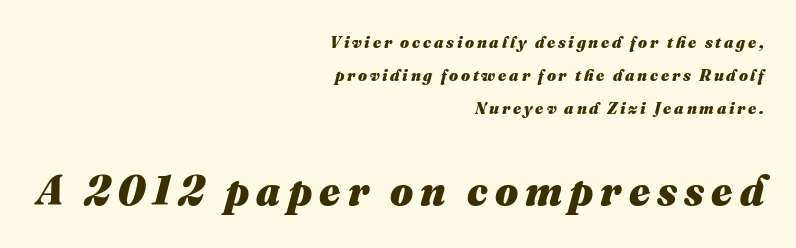
{"italic": "yes", "lean": "right", "slant_degrees": 16, "bold": "yes", "weight": "heavy", "width": "normal", "stroke_contrast": "medium", "x_height": "medium", "monospaced": "no", "underline": "no", "align": "right", "line_spacing": "loose", "line_spacing_ratio": 2.06, "larger_block": "second", "size_ratio": 2.56, "glyph_px": 41}
